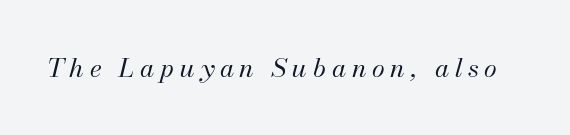
Q: Is the text bold? A: No.
Q: Is the text italic (slanted)? A: Yes, it leans right by about 13 degrees.
Q: Is the text underlined? A: No.
Q: Is the spacing between letters normal or unusually wide? A: Unusually wide.
